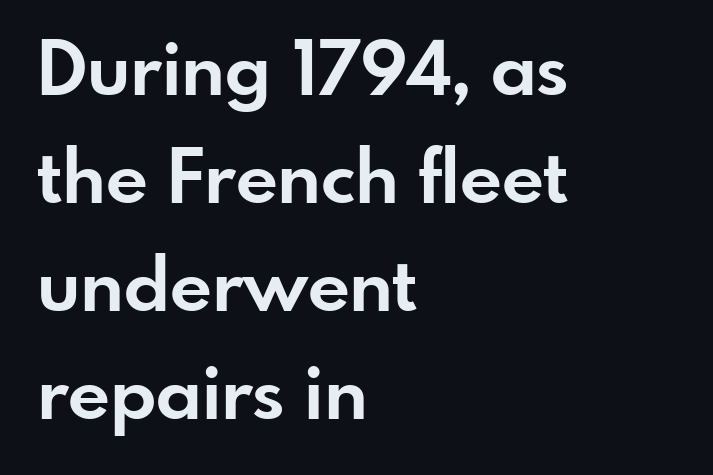
The image shows 74 px bold sans-serif type, upright; set left-aligned, normal line spacing (1.46x), normal letter spacing, not underlined; low stroke contrast and a small x-height.
